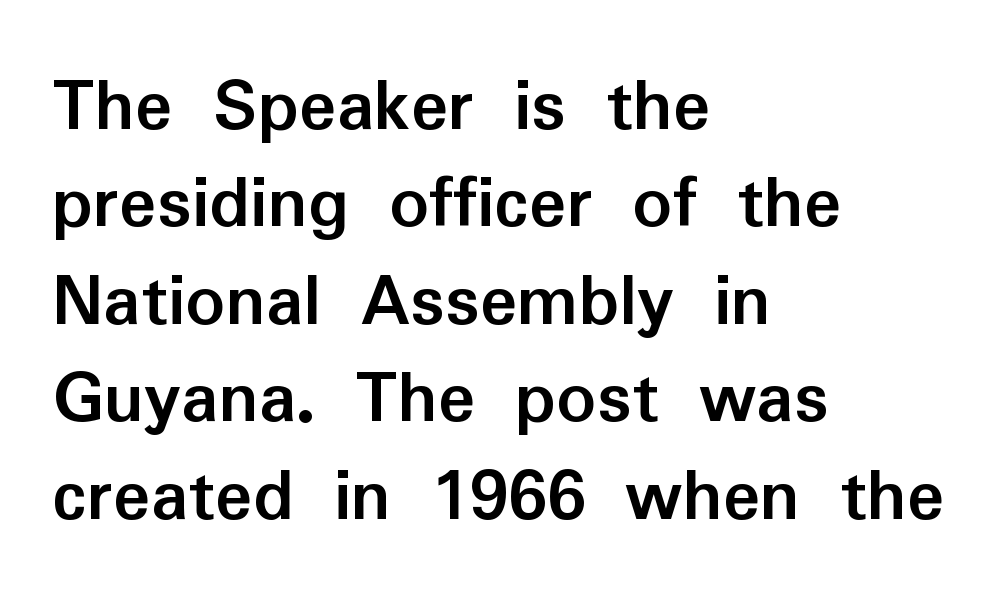
Q: Is the text bold? A: Yes.
Q: Is the text italic (slanted)? A: No, it is upright.
Q: Is the typeface a serif or a sans-serif typeface? A: Sans-serif.
Q: Is the text underlined? A: No.
Q: How is the paragraph aligned? A: Left-aligned.
Q: Is the spacing between letters normal or unusually wide? A: Normal.
Q: Is the spacing between lines tight, normal or loose? A: Normal.
Q: Width (condensed, normal, or wide)? A: Normal.
Q: Stroke contrast? A: Low.
Q: x-height? A: Medium.
Q: Monospaced? A: No.
